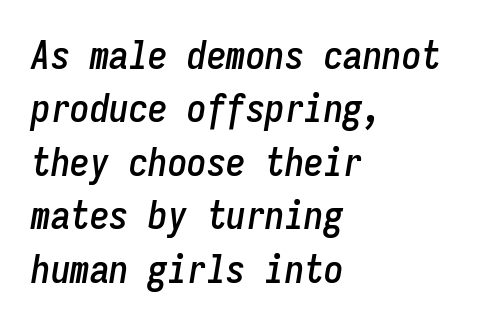
{"italic": "yes", "lean": "right", "slant_degrees": 9, "width": "condensed", "stroke_contrast": "low", "x_height": "medium", "monospaced": "yes", "underline": "no", "align": "left", "line_spacing": "normal", "line_spacing_ratio": 1.37, "letter_spacing": "normal", "letter_spacing_em": 0.0, "glyph_px": 39}
